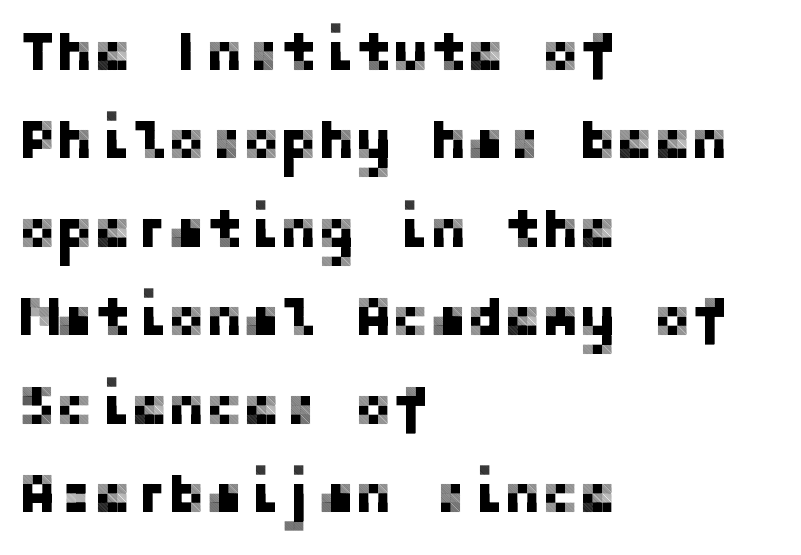
The image shows 56 px sans-serif type, upright; set left-aligned, normal line spacing (1.58x), normal letter spacing, not underlined; low stroke contrast and a medium x-height.
